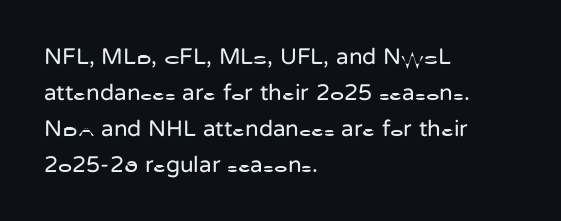
Nothing unusual about the tracking: characters are spaced as the font intends. The typesetter chose a ragged-right arrangement here. Vertical strokes here are truly vertical. In terms of leading, this rendering sits right in the middle.
